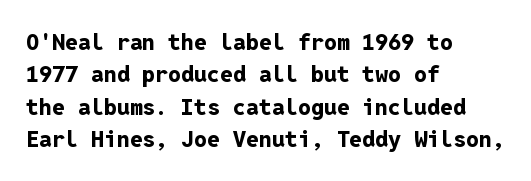
The space directly below the letters is spotless. A dark, heavy texture on the line: the type is bold. Every row of glyphs begins at an identical x-position on the left. Posture: vertical.
